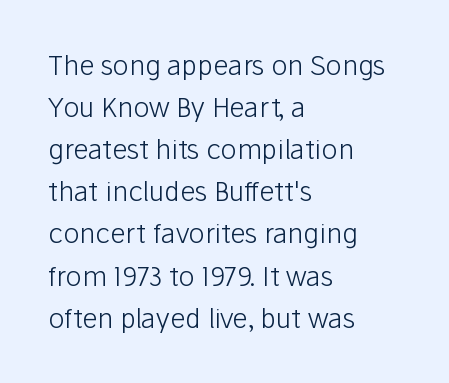
{"italic": "no", "bold": "no", "underline": "no", "align": "left", "line_spacing": "normal", "line_spacing_ratio": 1.56, "letter_spacing": "normal", "letter_spacing_em": 0.0, "glyph_px": 27}
